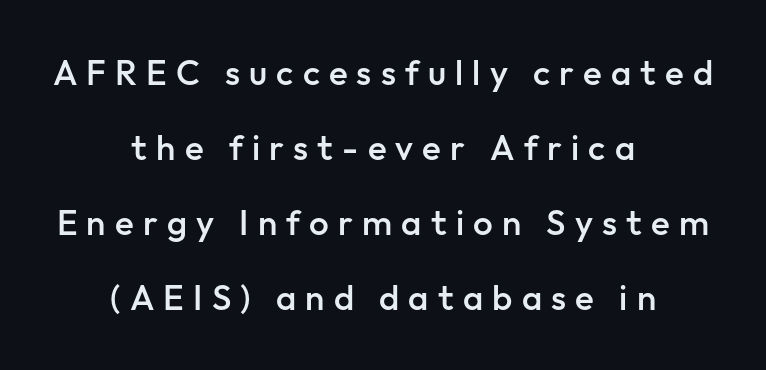
Each word looks stretched out because of the extra space between its letters. Horizontal alignment here is central, giving a formal, balanced look. The rendering uses natural spacing where letterforms have individual widths. Classification — sans serif. Notice the wide empty band between every row — that's loose leading. Upright lettering throughout.
